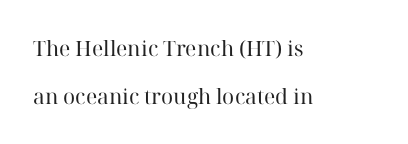
The image shows 21 px text type, upright; set left-aligned, loose line spacing (2.28x), normal letter spacing, not underlined.
